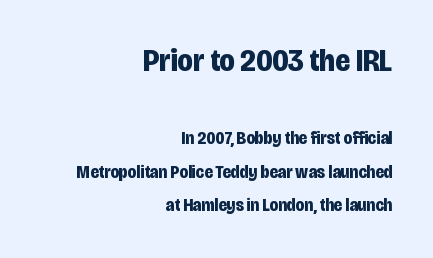
Q: Is the text bold? A: Yes.
Q: Is the text italic (slanted)? A: No, it is upright.
Q: Is the typeface a serif or a sans-serif typeface? A: Sans-serif.
Q: Is the text underlined? A: No.
Q: How is the paragraph aligned? A: Right-aligned.
Q: Is the spacing between letters normal or unusually wide? A: Normal.
Q: Which block of text is set in a larger size, the first (top) or the second (bottom)? A: The first (top) one.
Q: Width (condensed, normal, or wide)? A: Condensed.
Q: Stroke contrast? A: Low.
Q: x-height? A: Large.
Q: Monospaced? A: No.
